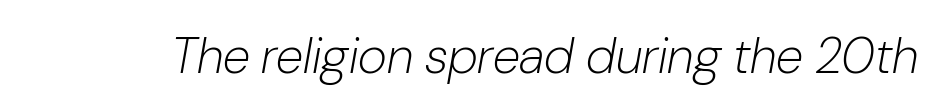
{"italic": "yes", "lean": "right", "slant_degrees": 10, "bold": "no", "weight": "light", "width": "normal", "stroke_contrast": "low", "x_height": "medium", "monospaced": "no", "underline": "no", "letter_spacing": "normal", "letter_spacing_em": 0.0, "glyph_px": 50}
